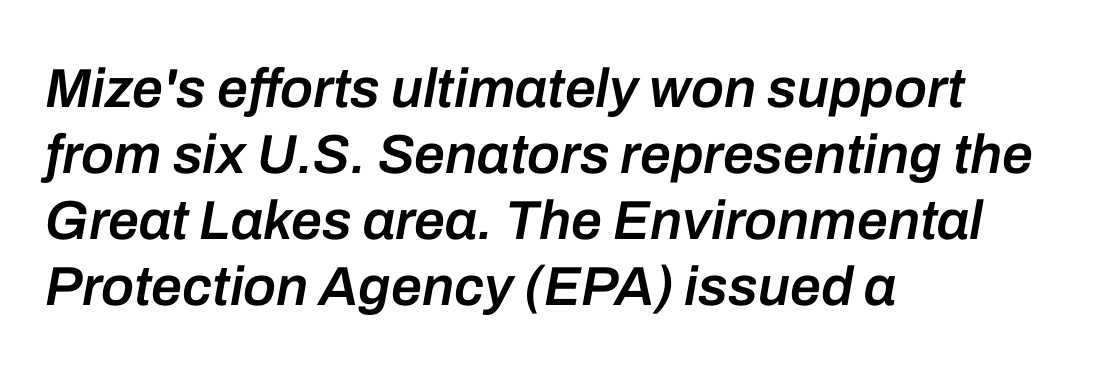
{"italic": "yes", "lean": "right", "slant_degrees": 10, "bold": "semi", "weight": "semibold", "width": "normal", "stroke_contrast": "low", "x_height": "medium", "monospaced": "no", "underline": "no", "align": "left", "line_spacing_ratio": 1.2, "letter_spacing": "normal", "letter_spacing_em": 0.0, "glyph_px": 55}
